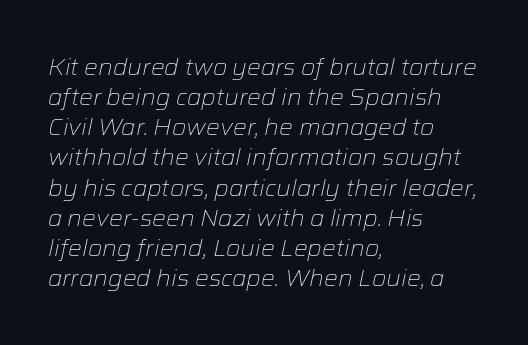
Q: Is the text bold? A: No.
Q: Is the text italic (slanted)? A: Yes, it leans right by about 12 degrees.
Q: Is the text underlined? A: No.
Q: How is the paragraph aligned? A: Left-aligned.
Q: Is the spacing between letters normal or unusually wide? A: Normal.
Q: Is the spacing between lines tight, normal or loose? A: Normal.
